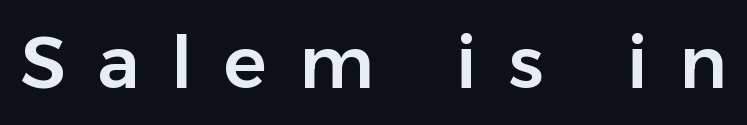
Type style note: lacks serifs. Spacing between characters has been opened up far beyond the box default. Is there any slant? The stems are plumb. Think of a printed novel: that variable character pitch is what you see here. The words here are not underlined.
